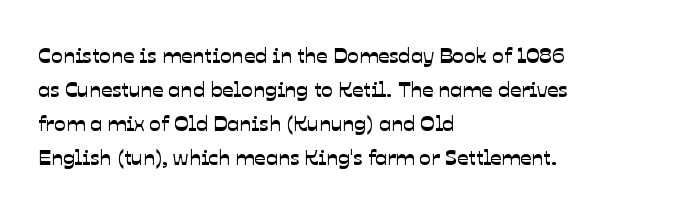
Reading down the column, the eye jumps a familiar distance to each next line. The area under the type is left untouched. All the whitespace from short lines collects on the right. The horizontal fit of the characters is conventional and even.
